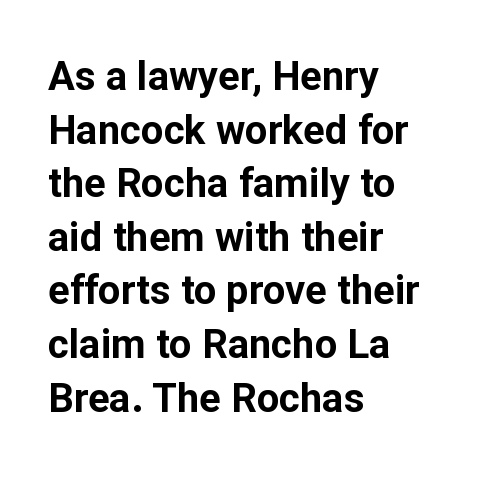
The image shows 40 px bold sans-serif type, upright; set left-aligned, normal line spacing (1.34x), normal letter spacing, not underlined; low stroke contrast and a medium x-height.
